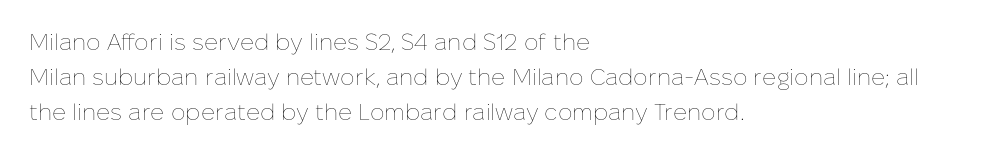
Q: Is the text bold? A: No.
Q: Is the text italic (slanted)? A: No, it is upright.
Q: Is the text underlined? A: No.
Q: How is the paragraph aligned? A: Left-aligned.
Q: Is the spacing between letters normal or unusually wide? A: Normal.
Q: Is the spacing between lines tight, normal or loose? A: Normal.
